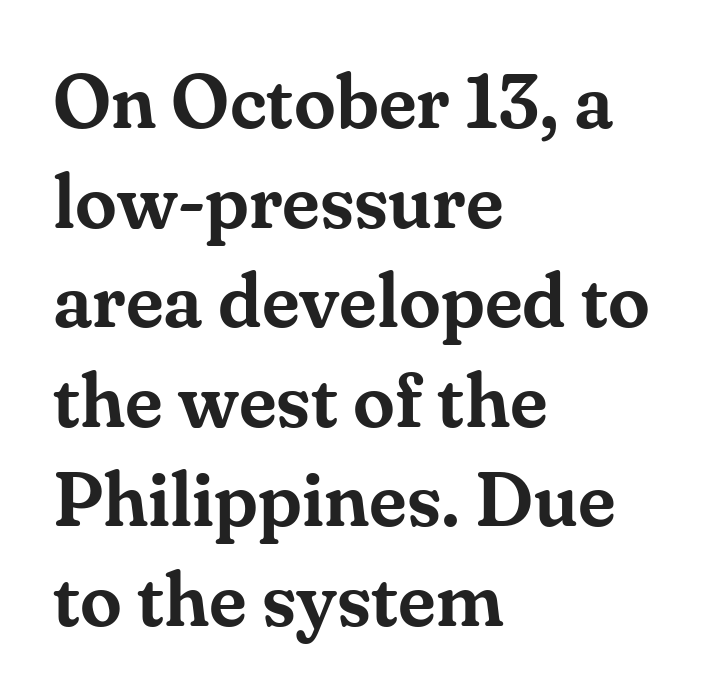
These lines are rendered in a variable-pitch font. The gaps between neighbouring characters are ordinary and unremarkable. Casual observation: everything's shoved over to the left. Is there much room between lines? A standard amount, neither cramped nor airy.
